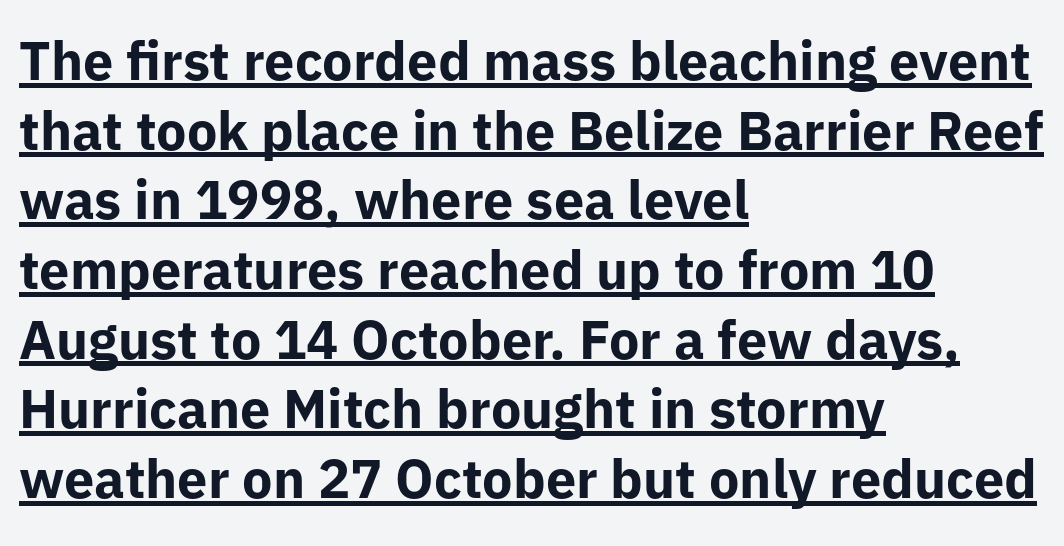
Looks like regular typesetting: each glyph gets only the width it needs. As a designer I'd log this as weight 700, bold. The typesetter chose a ragged-right arrangement here. Designer's note — italics off, roman on. Vertically, the passage feels balanced, rows spaced as you'd expect.
